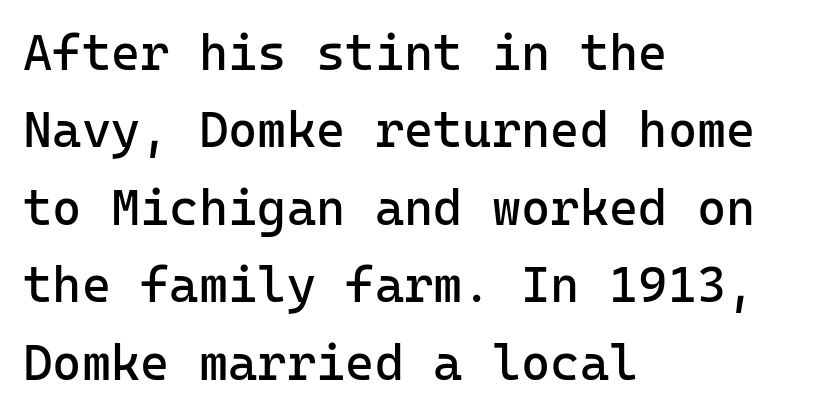
The image shows 50 px regular-weight sans-serif type, upright, monospaced; set left-aligned, normal line spacing (1.55x), normal letter spacing, not underlined; low stroke contrast and a medium x-height.
